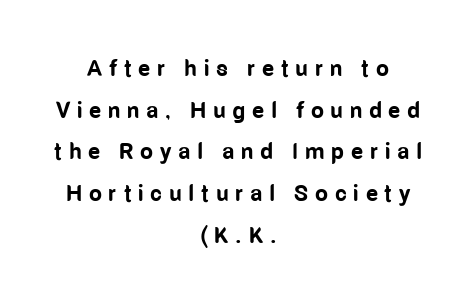
A typesetter would mark this as roman, not italic. Plain, unruled lines of type. The rag falls on both sides of this text block equally. Display-style spreading of the glyphs; the letterfit is very open. Weight check: bold — yes, fully.
